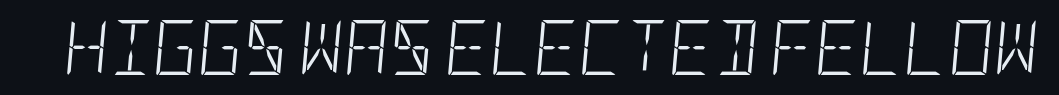
Q: Is the text bold? A: No.
Q: Is the text italic (slanted)? A: Yes, it leans right by about 5 degrees.
Q: Is the text underlined? A: No.
Q: Is the spacing between letters normal or unusually wide? A: Normal.
Q: Width (condensed, normal, or wide)? A: Condensed.
Q: Stroke contrast? A: Low.
Q: x-height? A: Large.
